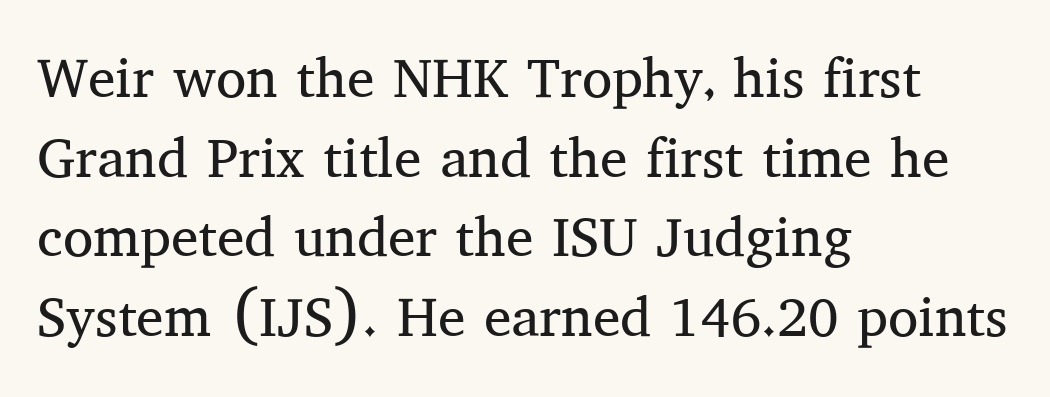
{"serif": "yes", "italic": "no", "bold": "no", "weight": "regular", "width": "normal", "stroke_contrast": "medium", "x_height": "medium", "monospaced": "no", "underline": "no", "align": "left", "line_spacing": "normal", "line_spacing_ratio": 1.45, "letter_spacing": "normal", "letter_spacing_em": 0.0, "glyph_px": 55}
